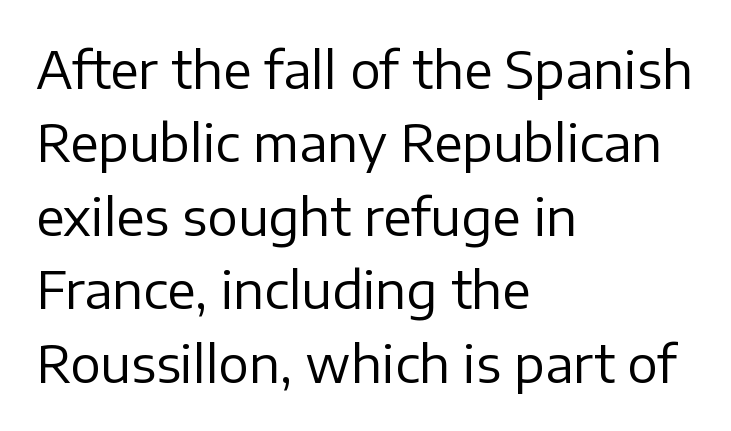
Do the characters align in a grid? No, the font is proportional. No extra tracking has been applied to these lines. No feet cap the strokes, marking this as sans-serif type. Vertical stems look standard width or narrower in stroke.
